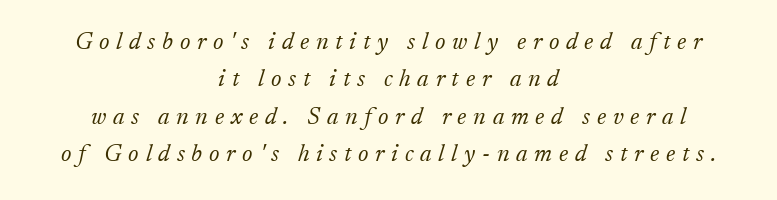
Q: Is the text bold? A: No.
Q: Is the text italic (slanted)? A: Yes, it leans right by about 17 degrees.
Q: Is the text underlined? A: No.
Q: How is the paragraph aligned? A: Centered.
Q: Is the spacing between letters normal or unusually wide? A: Unusually wide.
Q: Is the spacing between lines tight, normal or loose? A: Normal.
